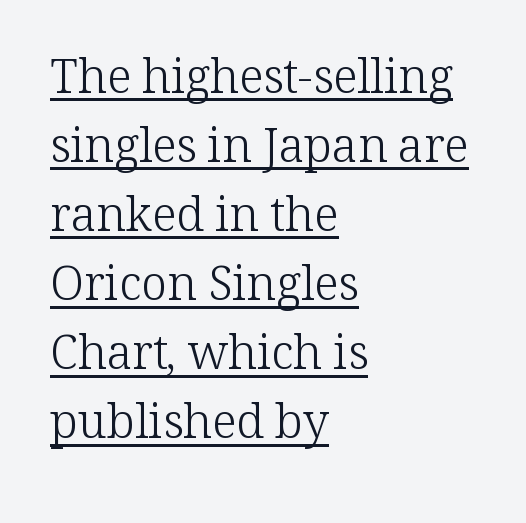
{"serif": "yes", "italic": "no", "bold": "no", "weight": "light", "width": "normal", "stroke_contrast": "low", "x_height": "medium", "monospaced": "no", "underline": "yes", "align": "left", "line_spacing": "normal", "line_spacing_ratio": 1.47, "letter_spacing": "normal", "letter_spacing_em": 0.0, "glyph_px": 47}
